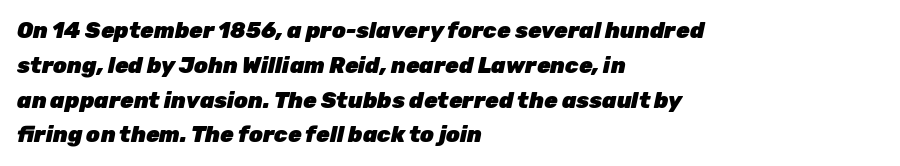
The image shows 22 px bold type, italic (leaning right); set left-aligned, normal line spacing (1.58x), normal letter spacing, not underlined.
